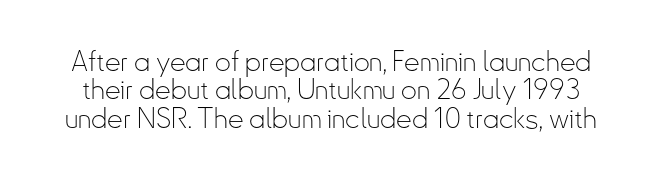
Q: Is the text bold? A: No.
Q: Is the text italic (slanted)? A: No, it is upright.
Q: Is the typeface a serif or a sans-serif typeface? A: Sans-serif.
Q: Is the text underlined? A: No.
Q: Is the spacing between letters normal or unusually wide? A: Normal.
Q: Is the spacing between lines tight, normal or loose? A: Tight.
Q: Width (condensed, normal, or wide)? A: Condensed.
Q: Stroke contrast? A: Low.
Q: x-height? A: Small.
Q: Monospaced? A: No.
